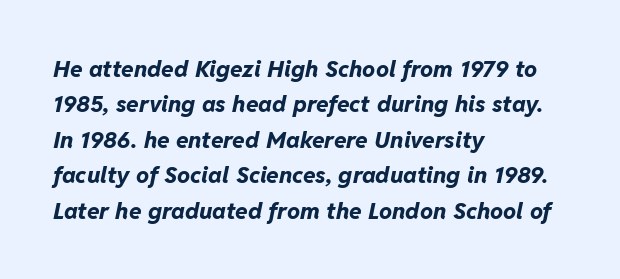
Rendered with sloped, italic letterforms. Check the space under the baseline: it is left empty. The line texture is even and compact thanks to regular tracking. Casual observation: everything's shoved over to the left.
